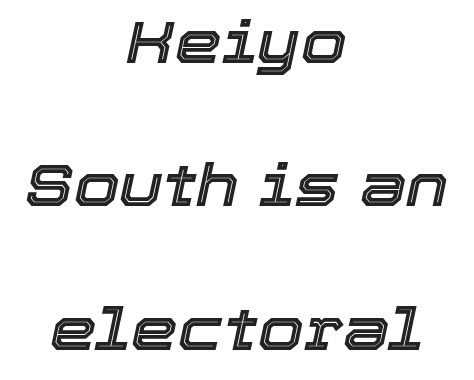
The image shows 59 px text type, italic (leaning right); set centered, loose line spacing (2.43x), normal letter spacing, not underlined; a medium x-height.
